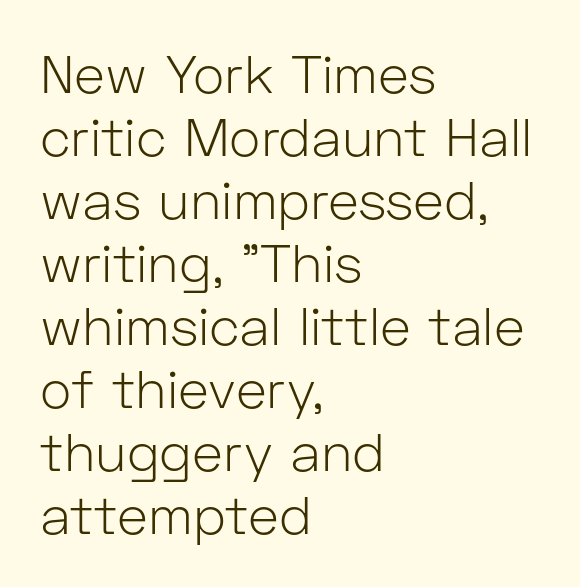
The image shows 53 px light sans-serif type, upright; set left-aligned, line spacing 1.19x, normal letter spacing, not underlined; low stroke contrast and a medium x-height.
